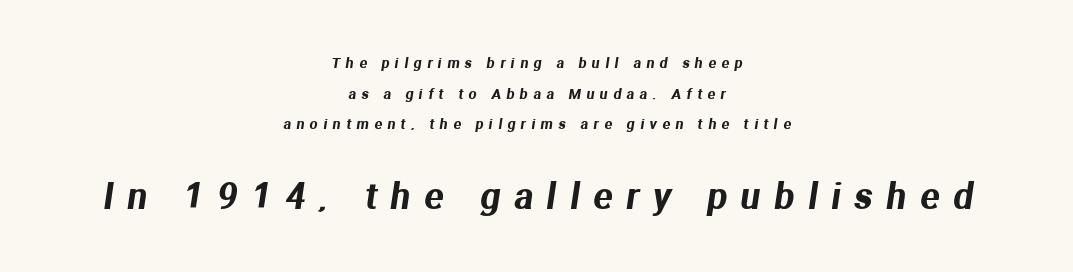
Q: Is the typeface a serif or a sans-serif typeface? A: Sans-serif.
Q: Is the text underlined? A: No.
Q: How is the paragraph aligned? A: Centered.
Q: Is the spacing between letters normal or unusually wide? A: Unusually wide.
Q: Is the spacing between lines tight, normal or loose? A: Loose.
Q: Which block of text is set in a larger size, the first (top) or the second (bottom)? A: The second (bottom) one.
Q: Width (condensed, normal, or wide)? A: Normal.
Q: Stroke contrast? A: Medium.
Q: x-height? A: Medium.
Q: Monospaced? A: No.
